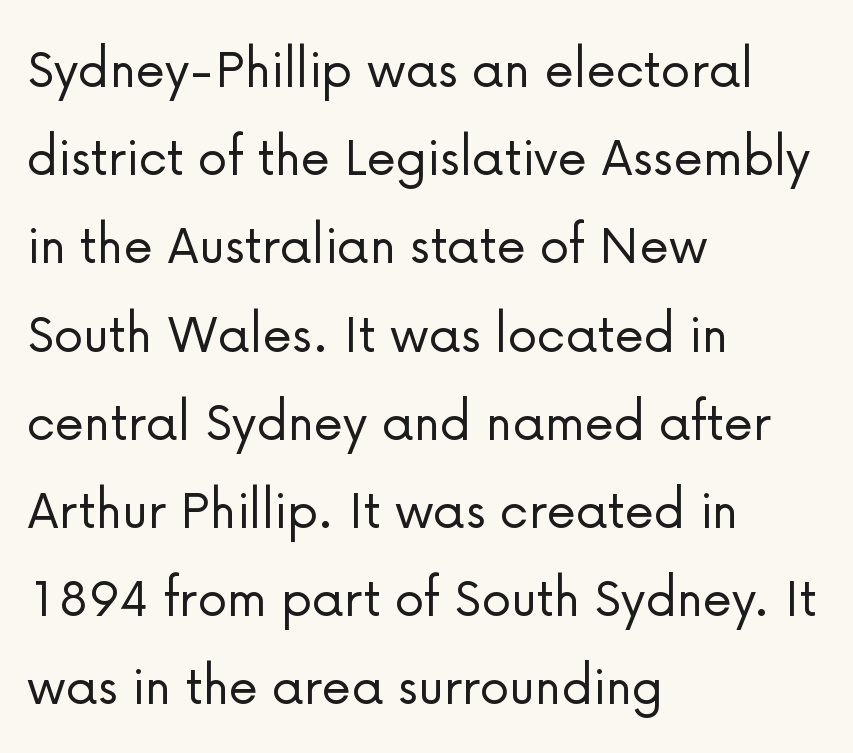
{"serif": "no", "italic": "no", "bold": "no", "weight": "light", "width": "normal", "stroke_contrast": "low", "x_height": "medium", "monospaced": "no", "underline": "no", "align": "left", "line_spacing": "normal", "line_spacing_ratio": 1.47, "letter_spacing": "normal", "letter_spacing_em": 0.0, "glyph_px": 60}
